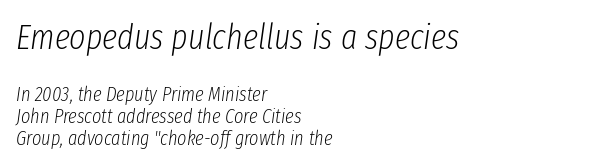
{"italic": "yes", "lean": "right", "slant_degrees": 8, "bold": "no", "weight": "light", "width": "condensed", "stroke_contrast": "low", "x_height": "medium", "monospaced": "no", "underline": "no", "align": "left", "line_spacing": "tight", "line_spacing_ratio": 1.1, "letter_spacing": "normal", "letter_spacing_em": 0.0, "larger_block": "first", "size_ratio": 1.75, "glyph_px": 35}
